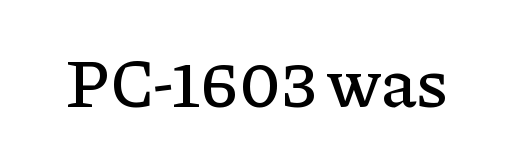
{"serif": "yes", "italic": "no", "width": "normal", "stroke_contrast": "low", "x_height": "medium", "monospaced": "no", "underline": "no", "letter_spacing": "normal", "letter_spacing_em": 0.0, "glyph_px": 69}
